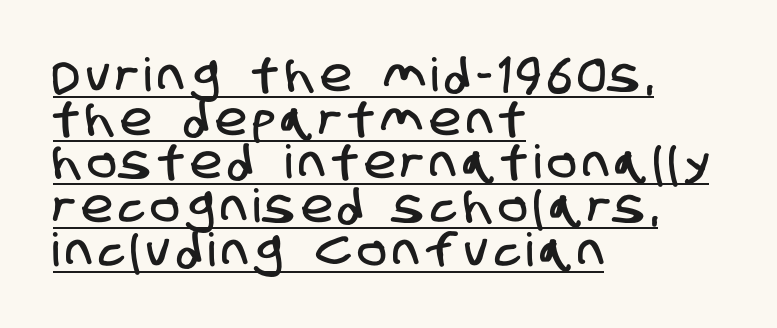
{"serif": "no", "width": "condensed", "stroke_contrast": "low", "x_height": "large", "monospaced": "no", "underline": "yes", "align": "left", "line_spacing": "tight", "line_spacing_ratio": 0.95, "glyph_px": 46}
